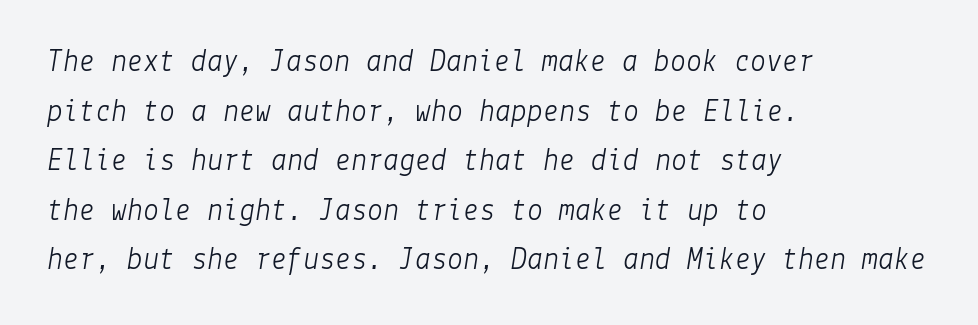
{"italic": "yes", "lean": "right", "slant_degrees": 9, "bold": "no", "weight": "light", "width": "normal", "stroke_contrast": "low", "x_height": "medium", "underline": "no", "align": "left", "line_spacing": "normal", "line_spacing_ratio": 1.55, "letter_spacing": "normal", "letter_spacing_em": 0.0, "glyph_px": 32}
